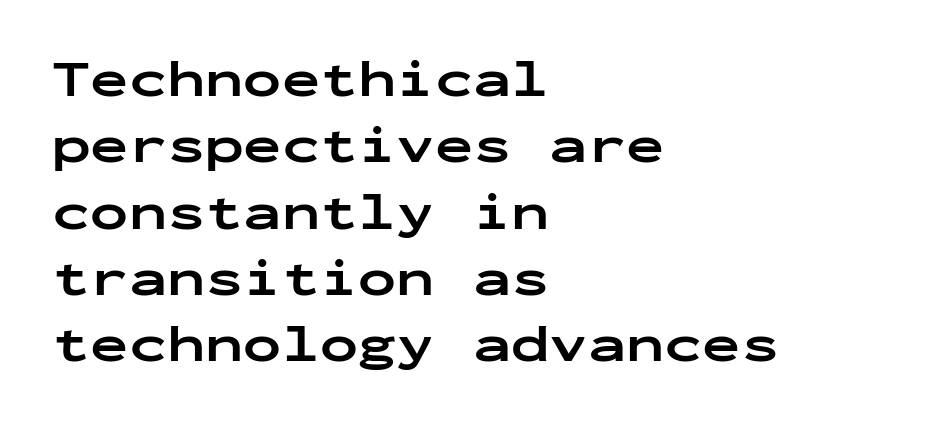
Successive baselines arrive at the customary interval. Alignment: flush left. This sample uses an upright cut, with every glyph sitting square on the baseline. Every character here occupies the same horizontal width, giving the sample a typewriter-like rhythm.
